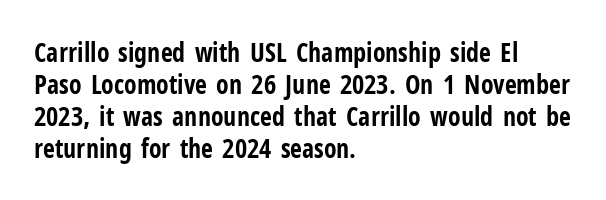
Q: Is the text bold? A: Yes.
Q: Is the text italic (slanted)? A: No, it is upright.
Q: Is the text underlined? A: No.
Q: How is the paragraph aligned? A: Left-aligned.
Q: Is the spacing between letters normal or unusually wide? A: Normal.
